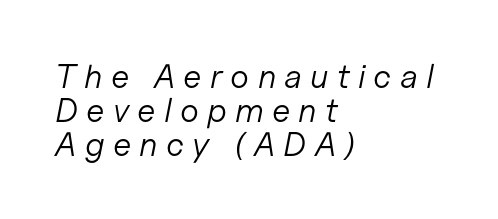
Q: Is the text bold? A: No.
Q: Is the text italic (slanted)? A: Yes, it leans right by about 11 degrees.
Q: Is the text underlined? A: No.
Q: How is the paragraph aligned? A: Left-aligned.
Q: Is the spacing between letters normal or unusually wide? A: Unusually wide.
Q: Is the spacing between lines tight, normal or loose? A: Tight.
Q: Width (condensed, normal, or wide)? A: Normal.
Q: Stroke contrast? A: Low.
Q: x-height? A: Medium.
Q: Monospaced? A: No.
